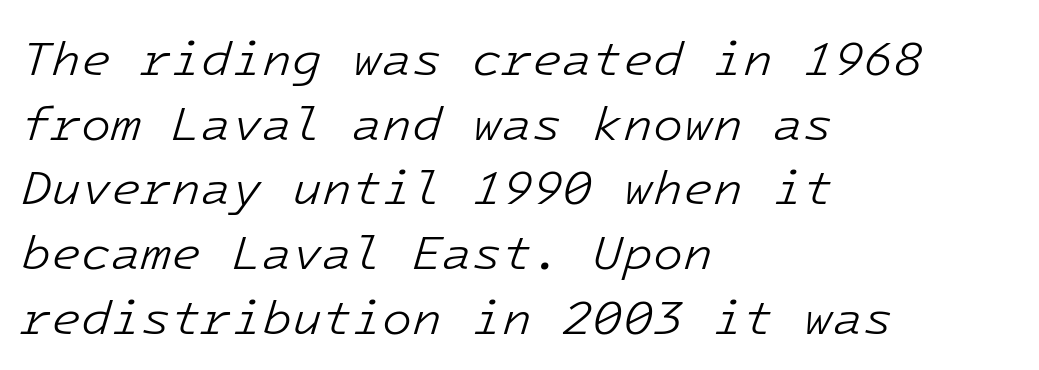
The image shows 49 px light type, italic (leaning right); set left-aligned, normal line spacing (1.32x), normal letter spacing, not underlined; low stroke contrast and a medium x-height.
